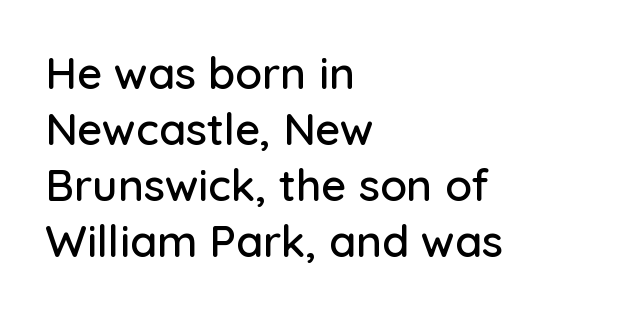
Q: Is the text italic (slanted)? A: No, it is upright.
Q: Is the typeface a serif or a sans-serif typeface? A: Sans-serif.
Q: Is the text underlined? A: No.
Q: How is the paragraph aligned? A: Left-aligned.
Q: Is the spacing between letters normal or unusually wide? A: Normal.
Q: Is the spacing between lines tight, normal or loose? A: Normal.
Q: Width (condensed, normal, or wide)? A: Normal.
Q: Stroke contrast? A: Low.
Q: x-height? A: Medium.
Q: Monospaced? A: No.
